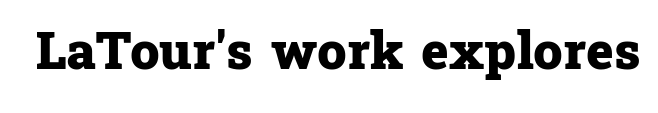
Q: Is the text bold? A: Yes.
Q: Is the text italic (slanted)? A: No, it is upright.
Q: Is the typeface a serif or a sans-serif typeface? A: Serif.
Q: Is the text underlined? A: No.
Q: Is the spacing between letters normal or unusually wide? A: Normal.
Q: Width (condensed, normal, or wide)? A: Normal.
Q: Stroke contrast? A: Low.
Q: x-height? A: Medium.
Q: Monospaced? A: No.
